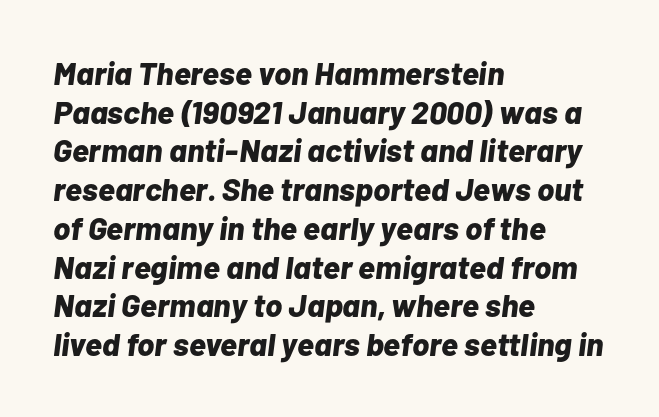
The image shows 32 px bold type, italic (leaning right); set left-aligned, line spacing 1.21x, normal letter spacing, not underlined; low stroke contrast and a medium x-height.
